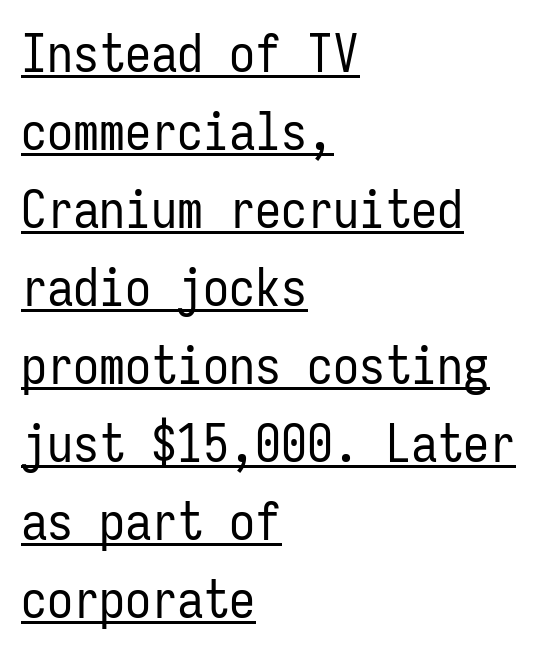
Q: Is the text bold? A: No.
Q: Is the text italic (slanted)? A: No, it is upright.
Q: Is the typeface a serif or a sans-serif typeface? A: Sans-serif.
Q: Is the text underlined? A: Yes.
Q: How is the paragraph aligned? A: Left-aligned.
Q: Is the spacing between letters normal or unusually wide? A: Normal.
Q: Is the spacing between lines tight, normal or loose? A: Normal.
Q: Width (condensed, normal, or wide)? A: Condensed.
Q: Stroke contrast? A: Low.
Q: x-height? A: Medium.
Q: Monospaced? A: Yes.
